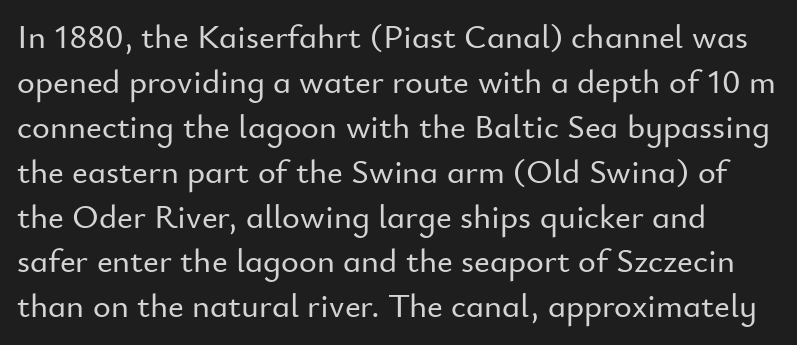
The image shows 34 px sans-serif type, upright; set normal line spacing (1.32x), normal letter spacing, not underlined; low stroke contrast and a small x-height.
